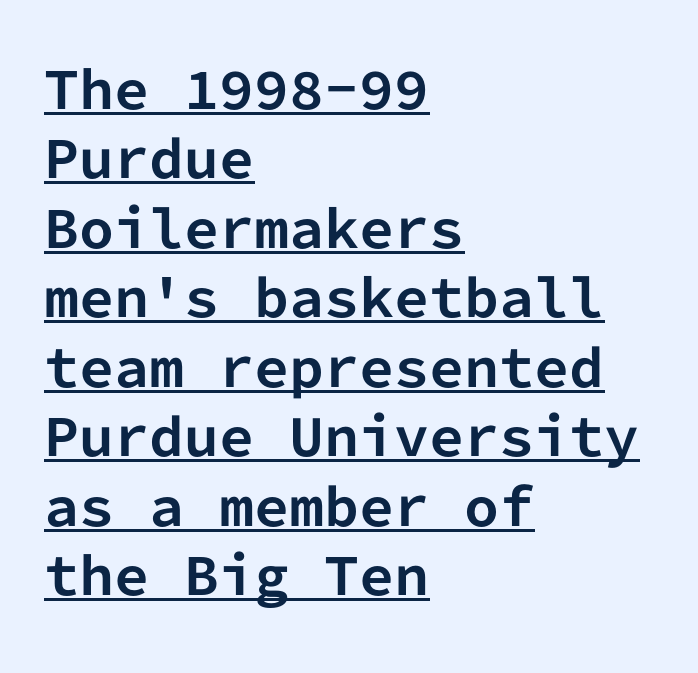
You'd pick this weight for a headline — it's a proper bold. Tracking value appears to be zero — textbook default spacing. Horizontal alignment here is leftward, the default for most running prose. Think of a typewriter: that constant character pitch is what you see here. Students, observe the line beneath the letters — that is underlining.
